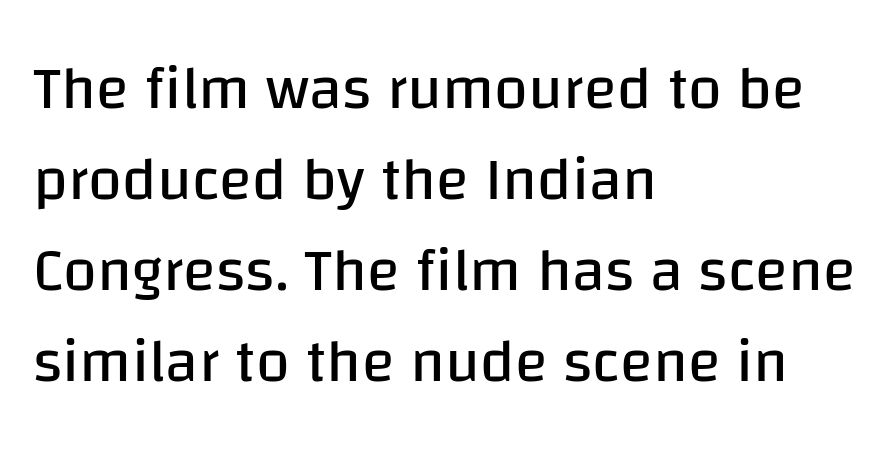
{"serif": "no", "italic": "no", "bold": "no", "weight": "regular", "width": "normal", "stroke_contrast": "low", "x_height": "large", "monospaced": "no", "underline": "no", "align": "left", "line_spacing": "normal", "line_spacing_ratio": 1.49, "letter_spacing": "normal", "letter_spacing_em": 0.0, "glyph_px": 61}
